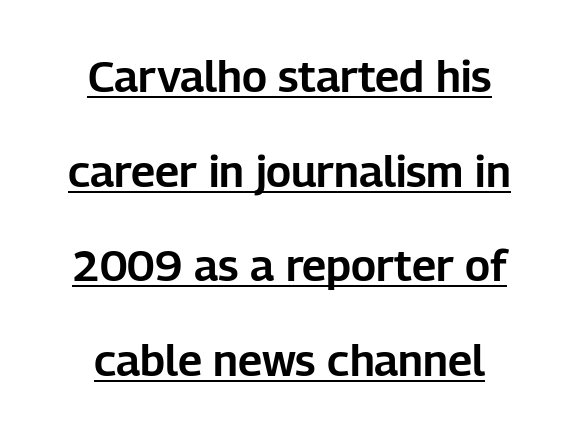
A centered setting, common on invitations and titles, is used for this passage. Is there an underline? Yes — a line sits under the letters. Is this a fixed-width face? No — the glyphs have proportional, varying widths. Line spacing here is loose.
